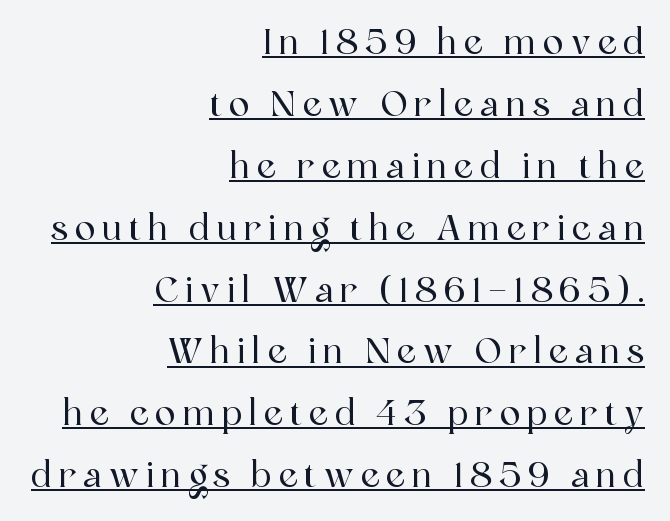
Q: Is the text italic (slanted)? A: No, it is upright.
Q: Is the typeface a serif or a sans-serif typeface? A: Serif.
Q: Is the text underlined? A: Yes.
Q: How is the paragraph aligned? A: Right-aligned.
Q: Is the spacing between letters normal or unusually wide? A: Unusually wide.
Q: Width (condensed, normal, or wide)? A: Normal.
Q: x-height? A: Medium.
Q: Monospaced? A: No.
